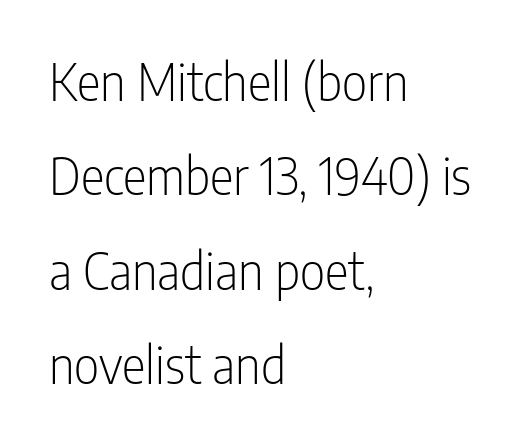
Q: Is the text bold? A: No.
Q: Is the text italic (slanted)? A: No, it is upright.
Q: Is the typeface a serif or a sans-serif typeface? A: Sans-serif.
Q: Is the text underlined? A: No.
Q: How is the paragraph aligned? A: Left-aligned.
Q: Is the spacing between letters normal or unusually wide? A: Normal.
Q: Width (condensed, normal, or wide)? A: Condensed.
Q: Stroke contrast? A: Low.
Q: x-height? A: Medium.
Q: Monospaced? A: No.
